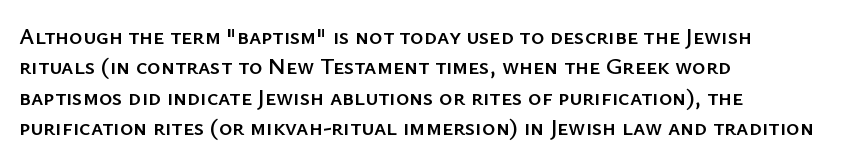
{"italic": "no", "underline": "no", "align": "left", "line_spacing": "normal", "line_spacing_ratio": 1.32, "letter_spacing": "normal", "letter_spacing_em": 0.0, "glyph_px": 23}
